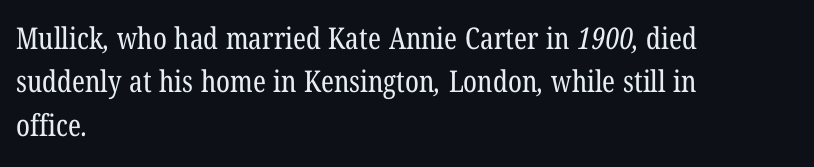
{"serif": "yes", "bold": "no", "weight": "regular", "width": "condensed", "stroke_contrast": "low", "x_height": "medium", "monospaced": "no", "underline": "no", "align": "left", "line_spacing": "normal", "line_spacing_ratio": 1.45, "letter_spacing": "normal", "letter_spacing_em": 0.0, "glyph_px": 30}
